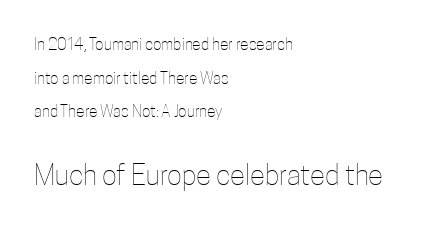
You could not count columns in this text — the font is proportionally spaced. Each stroke keeps to a modest, everyday thickness or less. Which chunk is bigger? The second one — the bottom block dwarfs the top. Airy leading. Lines of text with bare space underneath. In terms of posture, this sample is upright.
